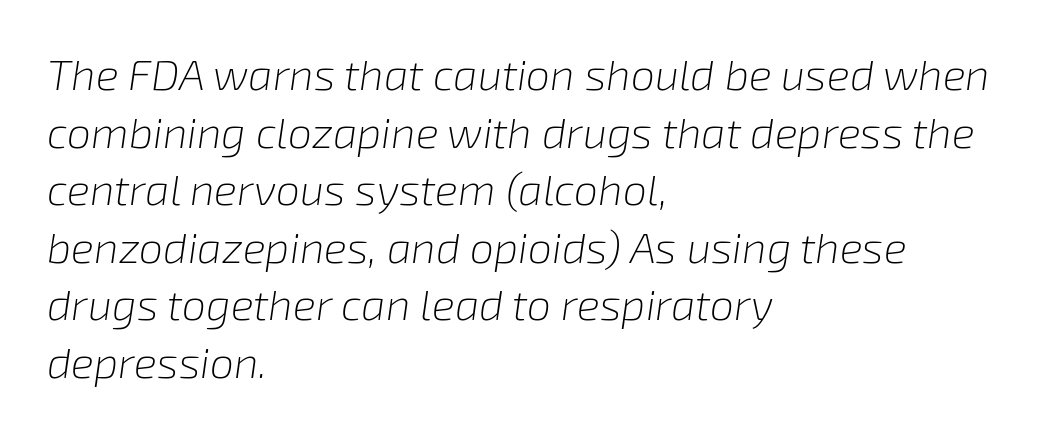
Q: Is the text bold? A: No.
Q: Is the text italic (slanted)? A: Yes, it leans right by about 8 degrees.
Q: Is the text underlined? A: No.
Q: How is the paragraph aligned? A: Left-aligned.
Q: Is the spacing between letters normal or unusually wide? A: Normal.
Q: Is the spacing between lines tight, normal or loose? A: Normal.
Q: Width (condensed, normal, or wide)? A: Normal.
Q: Stroke contrast? A: Low.
Q: x-height? A: Medium.
Q: Monospaced? A: No.
